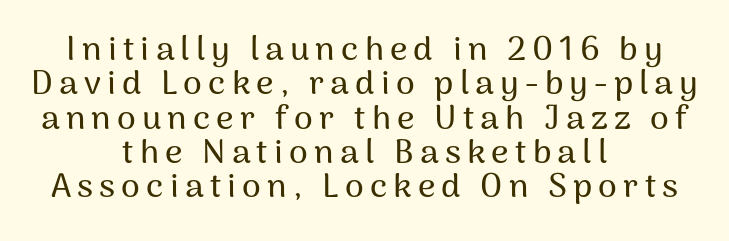
{"serif": "no", "italic": "no", "width": "normal", "stroke_contrast": "medium", "x_height": "medium", "monospaced": "no", "underline": "no", "align": "center", "line_spacing": "tight", "line_spacing_ratio": 1.01, "glyph_px": 34}
